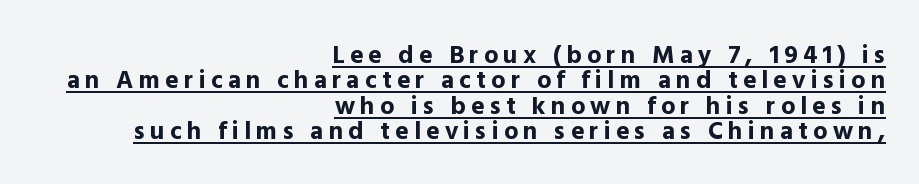
{"italic": "no", "bold": "yes", "underline": "yes", "align": "right", "line_spacing": "tight", "line_spacing_ratio": 1.02, "letter_spacing": "wide", "letter_spacing_em": 0.21, "glyph_px": 25}
